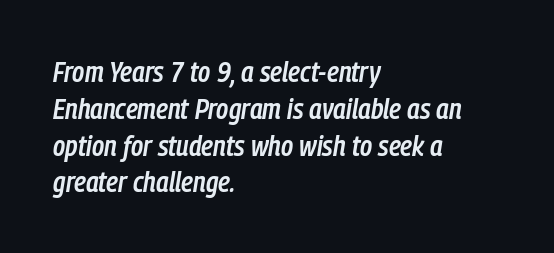
Q: Is the text bold? A: Semi-bold.
Q: Is the text italic (slanted)? A: Yes, it leans right by about 9 degrees.
Q: Is the text underlined? A: No.
Q: How is the paragraph aligned? A: Left-aligned.
Q: Is the spacing between letters normal or unusually wide? A: Normal.
Q: Is the spacing between lines tight, normal or loose? A: Normal.
Q: Width (condensed, normal, or wide)? A: Condensed.
Q: Stroke contrast? A: Low.
Q: x-height? A: Medium.
Q: Monospaced? A: No.
